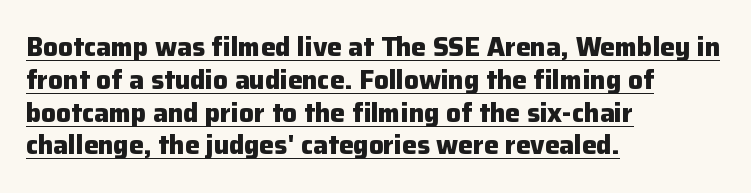
Compared with an ordinary text face, these strokes are far heavier — a full bold. Look at the tracking — it's just the regular setting, nothing added. A typesetter would mark this as roman, not italic. Compared with undecorated copy, this sample adds a rule below the words. Evenly set lines give the paragraph a standard silhouette.
